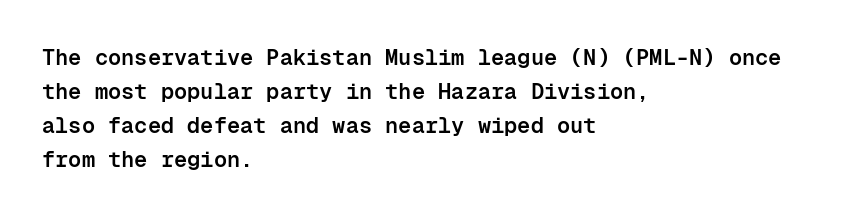
The image shows 22 px text type, upright; set left-aligned, normal line spacing (1.55x), normal letter spacing, not underlined.
